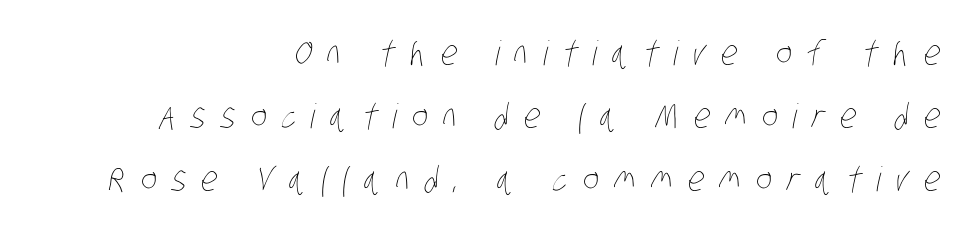
{"bold": "no", "weight": "thin", "width": "condensed", "stroke_contrast": "low", "x_height": "large", "monospaced": "no", "underline": "no", "align": "right", "line_spacing_ratio": 1.85, "letter_spacing": "wide", "letter_spacing_em": 0.44, "glyph_px": 34}
